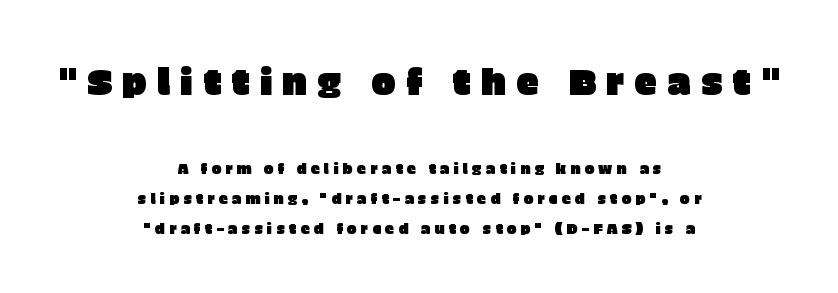
The image shows 37 px sans-serif type, upright; set centered, loose line spacing (2.01x), unusually wide letter spacing (+0.26 em), not underlined; the first (top) block is 2.47x larger; low stroke contrast and a large x-height.
